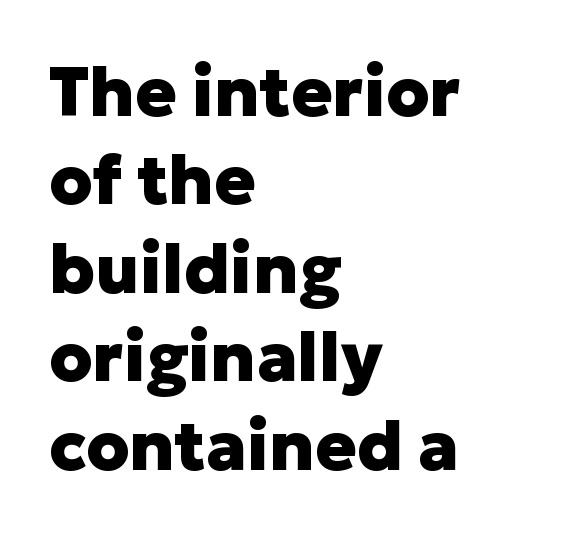
The image shows 68 px heavy sans-serif type, upright; set left-aligned, normal line spacing (1.3x), normal letter spacing, not underlined; low stroke contrast and a medium x-height.
